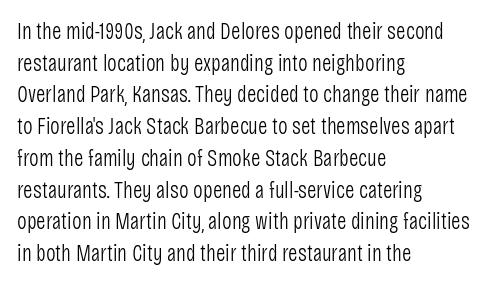
A roman cut, with each character standing at attention. Line spacing here is normal. The text block is weighted toward the left margin, trailing off unevenly rightward. Lines of text with bare space underneath. Nothing unusual about the tracking: characters are spaced as the font intends. A quiet, ordinary-to-light weight characterises the typeface.
